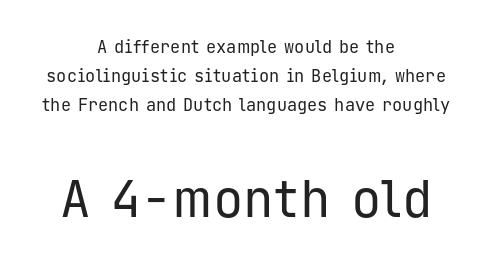
A typesetter would call this zero additional tracking. Descenders are the only things crossing below the line. The font family rendered here belongs to the sans-serif group. This rendering uses center alignment, leaving both contours irregular but symmetric.
